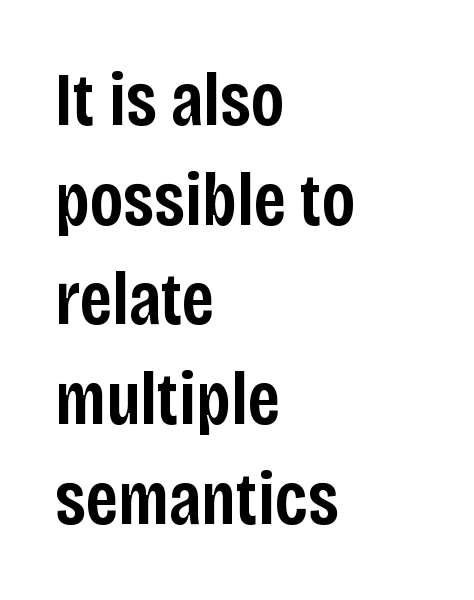
Q: Is the text bold? A: Semi-bold.
Q: Is the text italic (slanted)? A: No, it is upright.
Q: Is the typeface a serif or a sans-serif typeface? A: Sans-serif.
Q: Is the text underlined? A: No.
Q: How is the paragraph aligned? A: Left-aligned.
Q: Is the spacing between letters normal or unusually wide? A: Normal.
Q: Is the spacing between lines tight, normal or loose? A: Normal.
Q: Width (condensed, normal, or wide)? A: Condensed.
Q: Stroke contrast? A: Low.
Q: x-height? A: Large.
Q: Monospaced? A: No.
